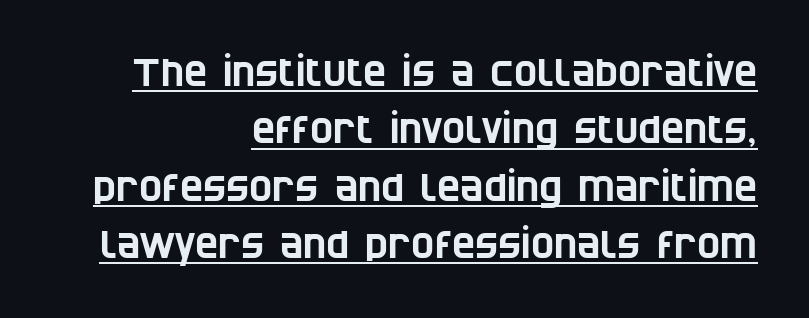
The image shows 39 px condensed sans-serif type; set right-aligned, normal line spacing (1.47x), normal letter spacing, underlined; low stroke contrast and a large x-height.
